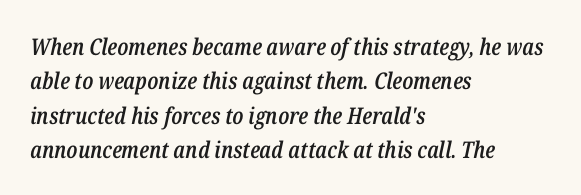
{"italic": "yes", "lean": "right", "slant_degrees": 12, "bold": "semi", "underline": "no", "align": "left", "line_spacing": "normal", "line_spacing_ratio": 1.49, "letter_spacing": "normal", "letter_spacing_em": 0.0, "glyph_px": 23}
